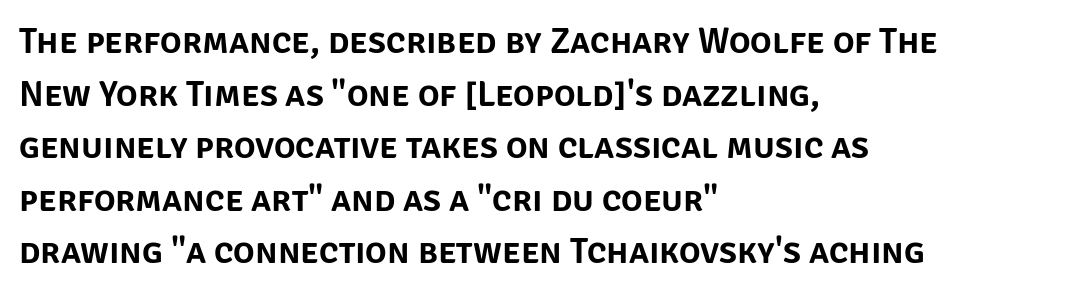
{"serif": "no", "italic": "no", "width": "normal", "stroke_contrast": "low", "x_height": "large", "monospaced": "no", "underline": "no", "align": "left", "line_spacing": "normal", "line_spacing_ratio": 1.46, "letter_spacing": "normal", "letter_spacing_em": 0.0, "glyph_px": 36}
